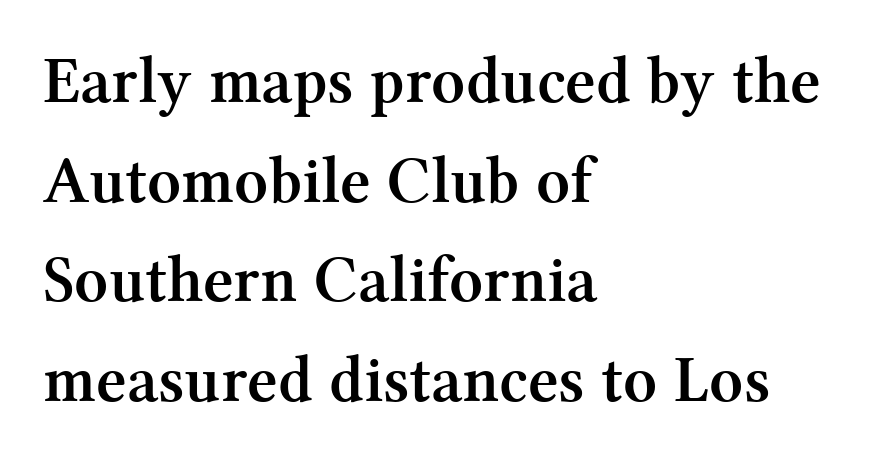
Q: Is the text bold? A: Yes.
Q: Is the text italic (slanted)? A: No, it is upright.
Q: Is the typeface a serif or a sans-serif typeface? A: Serif.
Q: Is the text underlined? A: No.
Q: How is the paragraph aligned? A: Left-aligned.
Q: Is the spacing between letters normal or unusually wide? A: Normal.
Q: Is the spacing between lines tight, normal or loose? A: Normal.
Q: Width (condensed, normal, or wide)? A: Normal.
Q: Stroke contrast? A: Medium.
Q: x-height? A: Medium.
Q: Monospaced? A: No.
